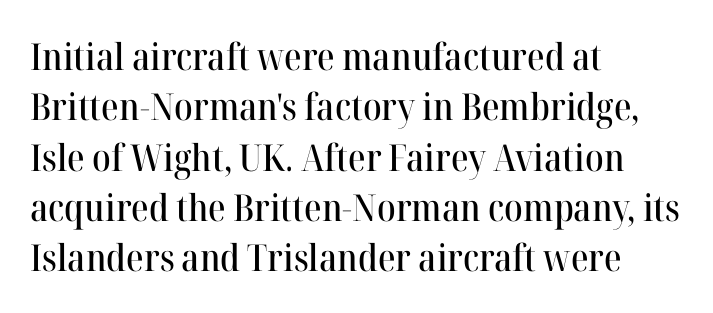
The image shows 37 px serif type, upright; set left-aligned, normal line spacing (1.36x), normal letter spacing, not underlined; high stroke contrast and a medium x-height.
